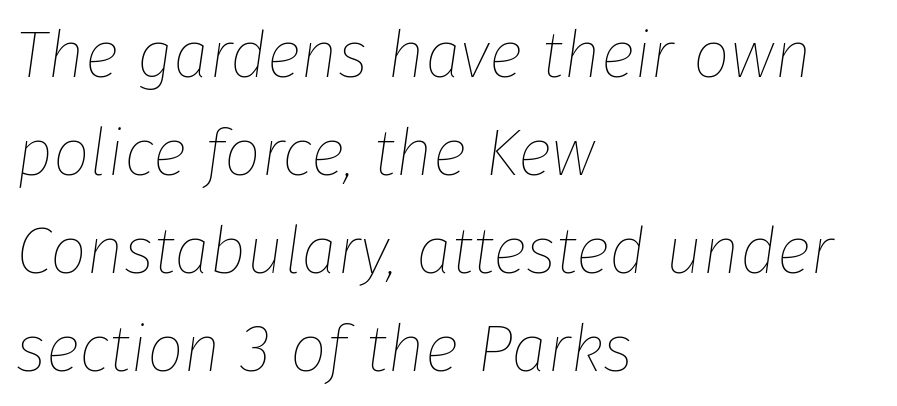
The image shows 65 px thin type, italic (leaning right); set left-aligned, normal line spacing (1.51x), normal letter spacing, not underlined; low stroke contrast and a medium x-height.
